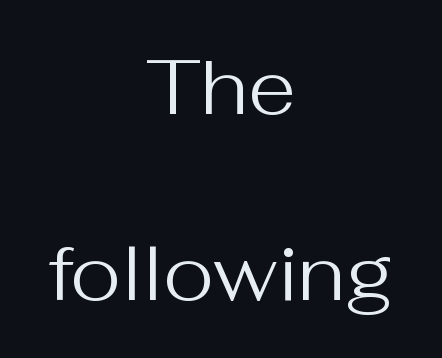
{"serif": "no", "italic": "no", "bold": "no", "weight": "regular", "width": "normal", "stroke_contrast": "medium", "x_height": "medium", "monospaced": "no", "underline": "no", "align": "center", "line_spacing": "loose", "line_spacing_ratio": 2.38, "letter_spacing": "normal", "letter_spacing_em": 0.0, "glyph_px": 78}
